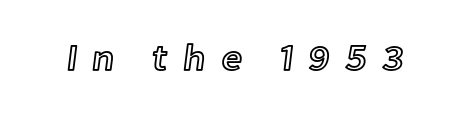
{"width": "normal", "x_height": "medium", "monospaced": "no", "underline": "no", "letter_spacing": "wide", "letter_spacing_em": 0.41, "glyph_px": 37}
